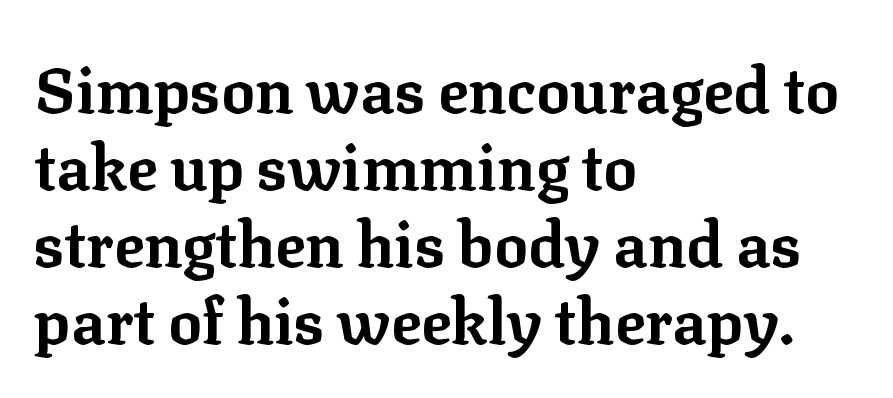
Q: Is the text bold? A: Yes.
Q: Is the text italic (slanted)? A: No, it is upright.
Q: Is the typeface a serif or a sans-serif typeface? A: Serif.
Q: Is the text underlined? A: No.
Q: How is the paragraph aligned? A: Left-aligned.
Q: Is the spacing between letters normal or unusually wide? A: Normal.
Q: Width (condensed, normal, or wide)? A: Normal.
Q: Stroke contrast? A: Low.
Q: x-height? A: Medium.
Q: Monospaced? A: No.
